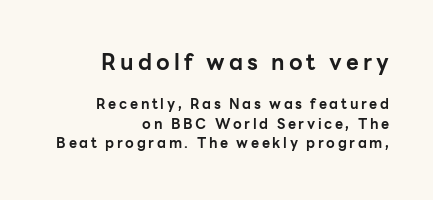
The first block has been scaled up relative to the second. Designer's note — italics off, roman on. The text block is weighted toward the right margin, trailing off unevenly leftward. Does the weight exceed regular? Yes, all the way to bold.
